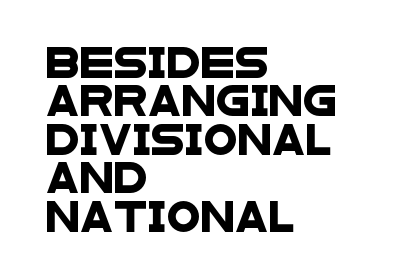
{"serif": "no", "width": "wide", "stroke_contrast": "low", "x_height": "large", "monospaced": "no", "underline": "no", "align": "left", "line_spacing_ratio": 1.24, "letter_spacing": "normal", "letter_spacing_em": 0.0, "glyph_px": 31}
